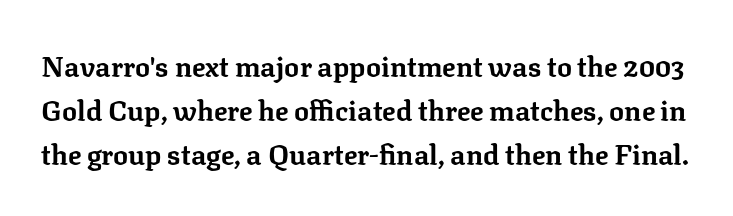
The image shows 28 px bold serif type, upright; set normal line spacing (1.58x), normal letter spacing, not underlined; low stroke contrast and a medium x-height.
